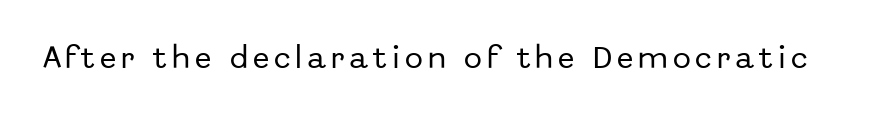
The image shows 24 px text type, upright; set unusually wide letter spacing (+0.21 em), not underlined.
